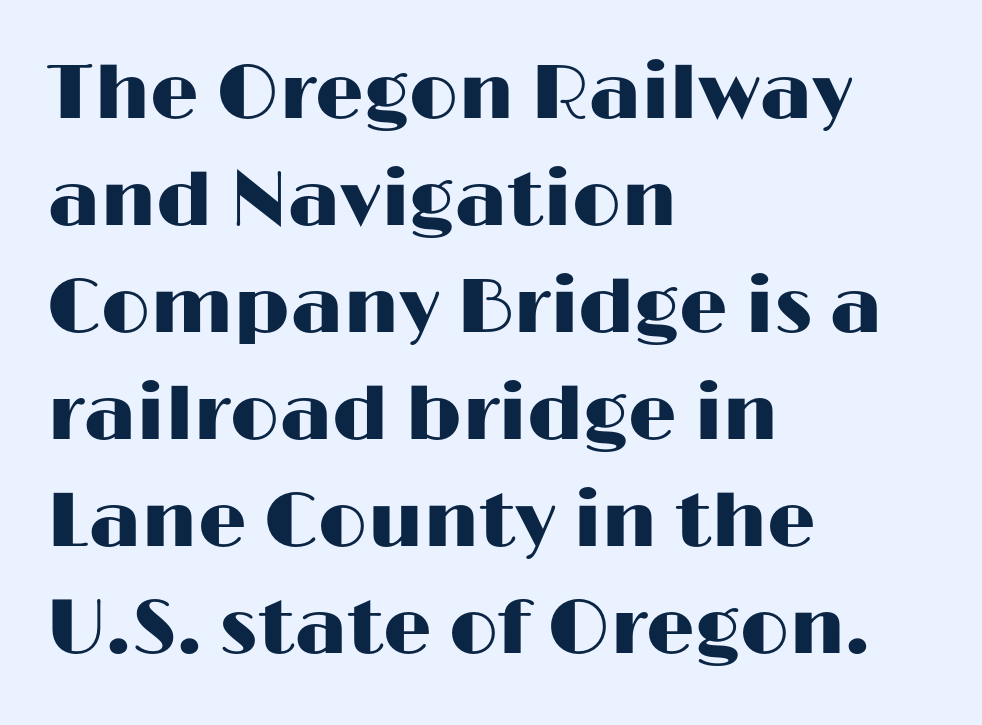
The image shows 77 px wide sans-serif type, upright; set left-aligned, normal line spacing (1.39x), normal letter spacing, not underlined; high stroke contrast and a medium x-height.
